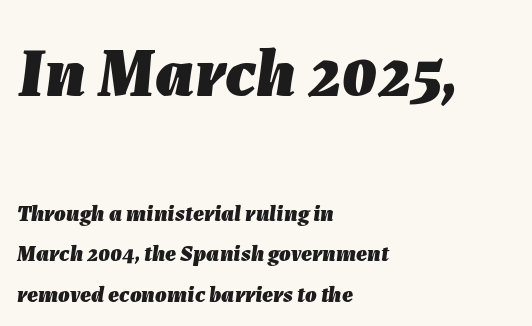
These lines stack with their left ends in a neat column. As a designer I'd log this as weight 700, bold. Scale decreases going downward across the two blocks. The glyphs look as if they've been sheared to an angle. The passage shown is typed in a proportional face where columns would drift.
